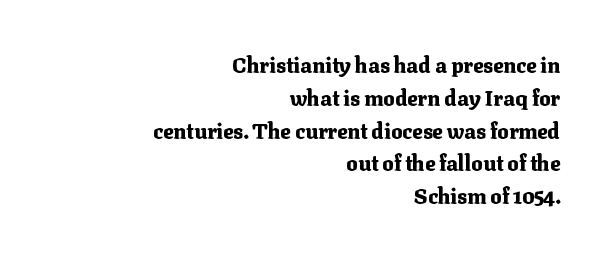
Q: Is the text bold? A: Yes.
Q: Is the text italic (slanted)? A: No, it is upright.
Q: Is the text underlined? A: No.
Q: How is the paragraph aligned? A: Right-aligned.
Q: Is the spacing between letters normal or unusually wide? A: Normal.
Q: Is the spacing between lines tight, normal or loose? A: Normal.
